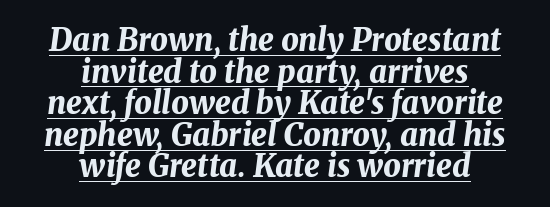
{"italic": "yes", "lean": "right", "slant_degrees": 8, "bold": "yes", "weight": "bold", "width": "normal", "stroke_contrast": "medium", "x_height": "medium", "monospaced": "no", "underline": "yes", "align": "center", "line_spacing": "tight", "line_spacing_ratio": 1.02, "letter_spacing": "normal", "letter_spacing_em": 0.0, "glyph_px": 31}
